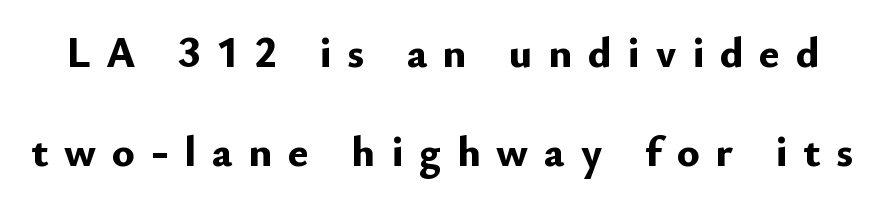
Leading: increased. The rendering uses a bold face; every stroke is thick and dark. Unlike a traditional serif, this face leaves its strokes unadorned. You could not count columns in this text — the font is proportionally spaced. Beneath every word, the page is bare.
